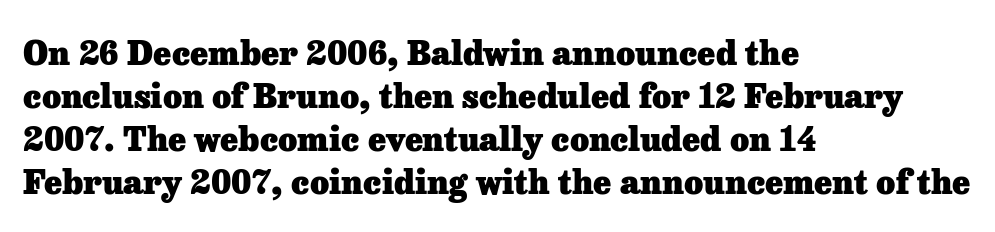
{"serif": "yes", "italic": "no", "bold": "yes", "weight": "heavy", "width": "normal", "stroke_contrast": "low", "x_height": "medium", "monospaced": "no", "underline": "no", "align": "left", "line_spacing": "normal", "line_spacing_ratio": 1.3, "letter_spacing": "normal", "letter_spacing_em": 0.0, "glyph_px": 33}
